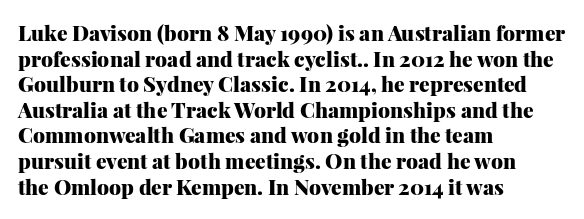
The image shows 21 px bold type, upright; set left-aligned, line spacing 1.22x, normal letter spacing, not underlined.
